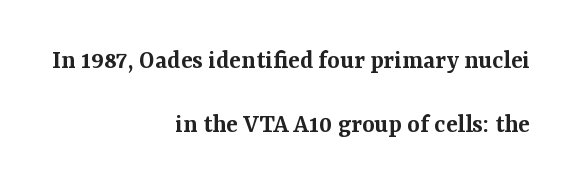
Q: Is the text bold? A: Semi-bold.
Q: Is the text italic (slanted)? A: No, it is upright.
Q: Is the text underlined? A: No.
Q: How is the paragraph aligned? A: Right-aligned.
Q: Is the spacing between letters normal or unusually wide? A: Normal.
Q: Is the spacing between lines tight, normal or loose? A: Loose.
